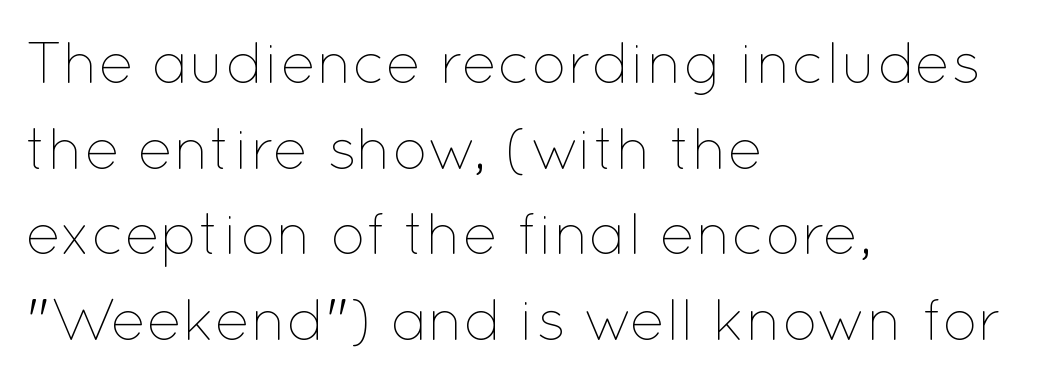
{"italic": "no", "bold": "no", "weight": "thin", "width": "normal", "stroke_contrast": "low", "x_height": "medium", "monospaced": "no", "underline": "no", "align": "left", "line_spacing": "normal", "line_spacing_ratio": 1.45, "letter_spacing": "normal", "letter_spacing_em": 0.0, "glyph_px": 59}
